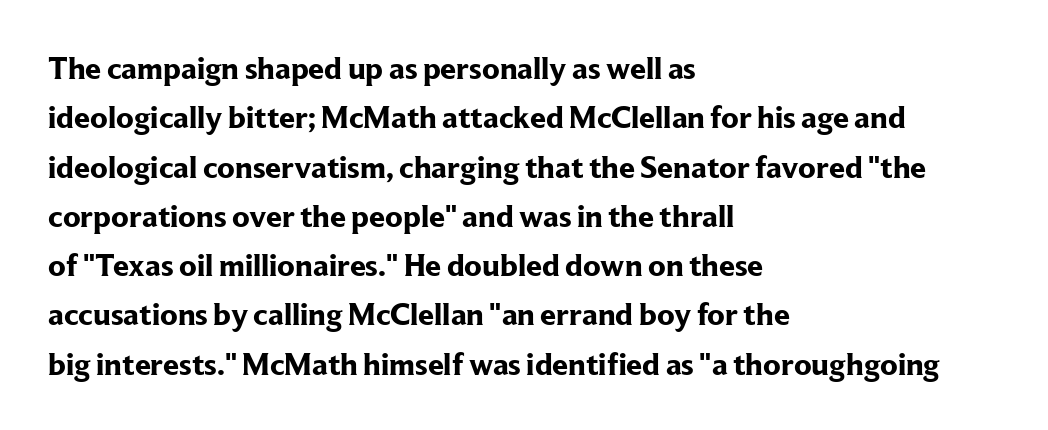
The face used here is proportionally spaced, like ordinary book or web type. Heavy-handed strokes throughout: this text is bold. Leading matches the norm, producing a regular column. This sample uses an upright cut, with every glyph sitting square on the baseline. If you drew a ruler down the left edge, every line would touch it. Look at the bottom of the vertical strokes: they flare into serifs here.
